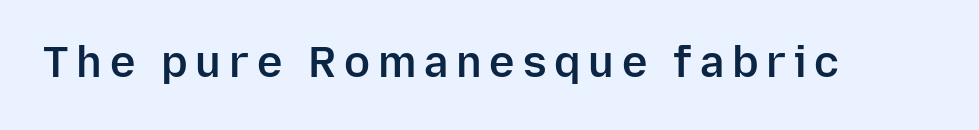
Q: Is the text bold? A: Semi-bold.
Q: Is the text italic (slanted)? A: No, it is upright.
Q: Is the typeface a serif or a sans-serif typeface? A: Sans-serif.
Q: Is the text underlined? A: No.
Q: Width (condensed, normal, or wide)? A: Normal.
Q: Stroke contrast? A: Low.
Q: x-height? A: Medium.
Q: Monospaced? A: No.
